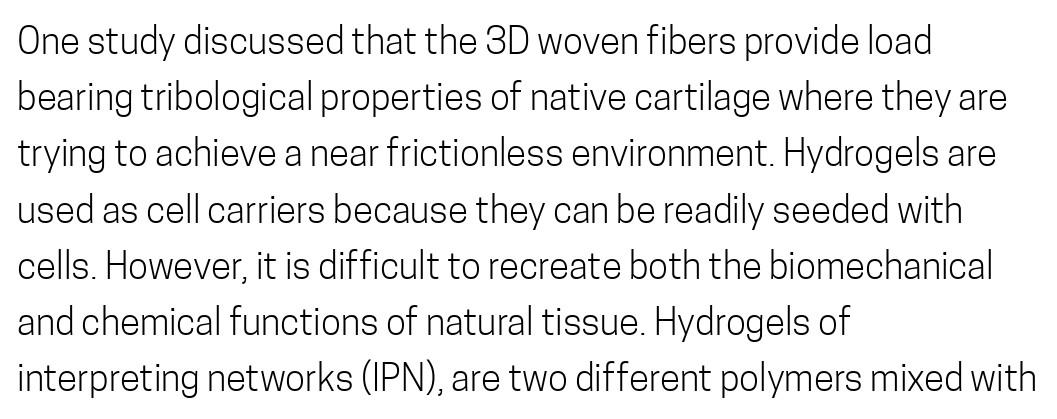
The image shows 37 px light, condensed sans-serif type, upright; set left-aligned, normal line spacing (1.52x), normal letter spacing, not underlined; low stroke contrast and a medium x-height.
